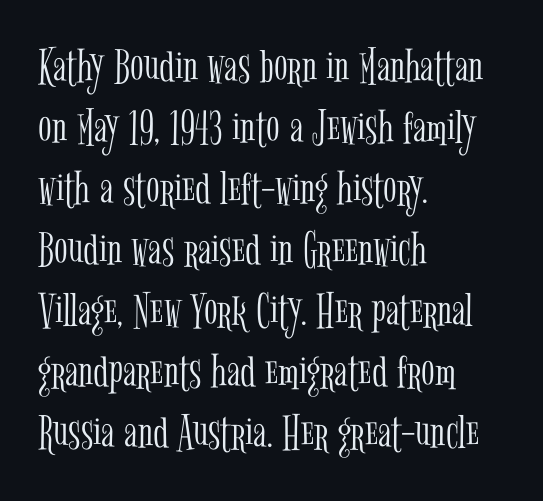
{"serif": "yes", "italic": "no", "bold": "no", "weight": "light", "width": "condensed", "stroke_contrast": "low", "x_height": "medium", "monospaced": "no", "underline": "no", "align": "left", "line_spacing_ratio": 1.22, "letter_spacing": "normal", "letter_spacing_em": 0.0, "glyph_px": 50}
